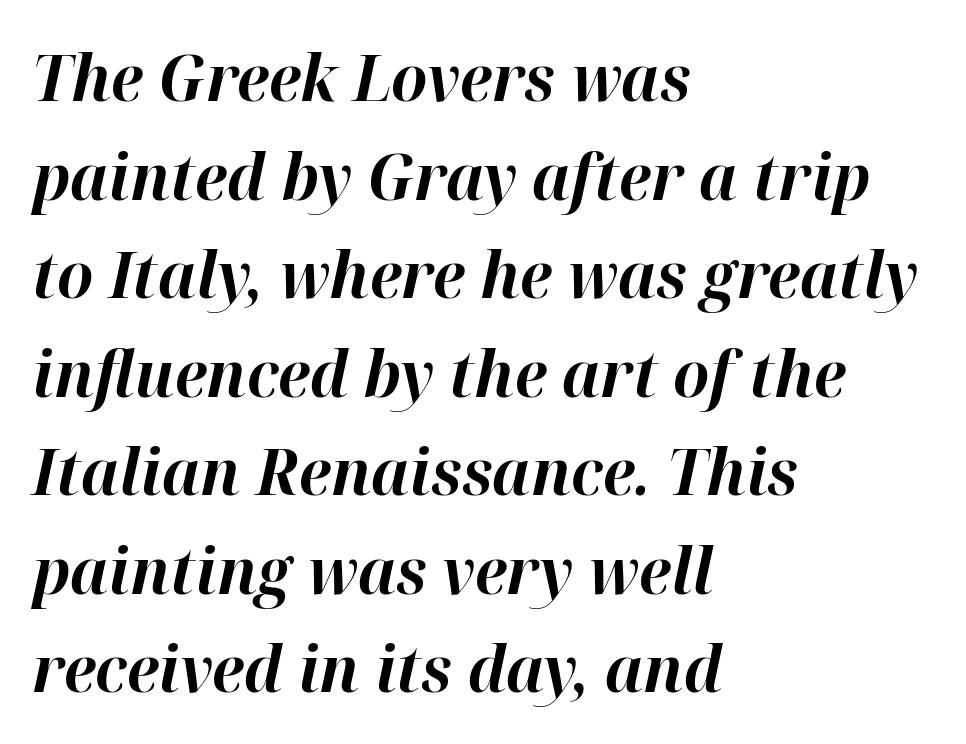
The image shows 64 px bold type, italic (leaning right); set left-aligned, normal line spacing (1.54x), normal letter spacing, not underlined; high stroke contrast and a medium x-height.
